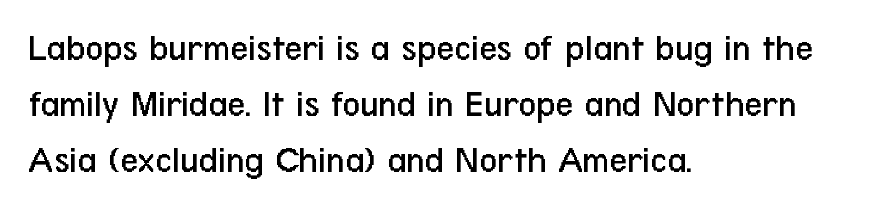
Q: Is the text bold? A: No.
Q: Is the text italic (slanted)? A: No, it is upright.
Q: Is the typeface a serif or a sans-serif typeface? A: Sans-serif.
Q: Is the text underlined? A: No.
Q: How is the paragraph aligned? A: Left-aligned.
Q: Is the spacing between letters normal or unusually wide? A: Normal.
Q: Is the spacing between lines tight, normal or loose? A: Normal.
Q: Width (condensed, normal, or wide)? A: Condensed.
Q: Stroke contrast? A: Low.
Q: x-height? A: Medium.
Q: Monospaced? A: No.
